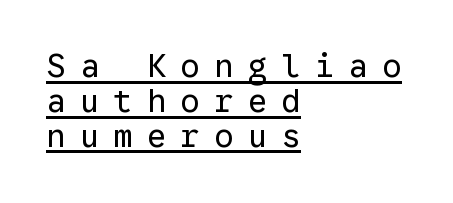
Compared with a centered layout, this one pins lines to the left instead. Tightly led — the rows are bunched. Note the uniform advance width — an 'i' takes as much space as an 'm'. The typography opts for an upright posture over an oblique one. Words appear elongated and porous because spacing is wide. In designer terms, the underline attribute is active on this setting.
